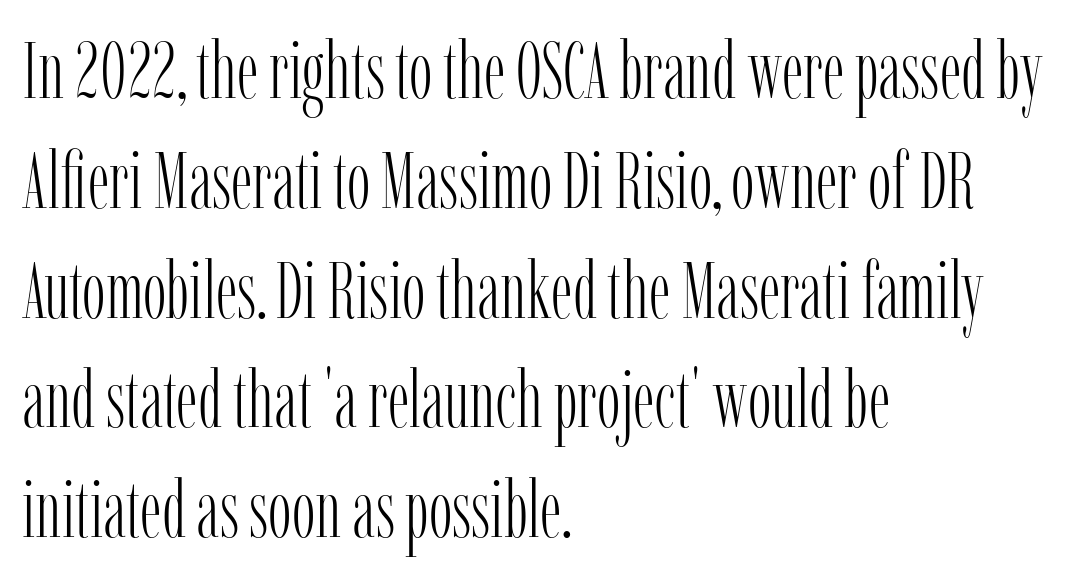
{"serif": "yes", "italic": "no", "bold": "no", "weight": "light", "width": "condensed", "stroke_contrast": "low", "x_height": "medium", "monospaced": "no", "underline": "no", "align": "left", "line_spacing": "normal", "line_spacing_ratio": 1.39, "letter_spacing": "normal", "letter_spacing_em": 0.0, "glyph_px": 79}
